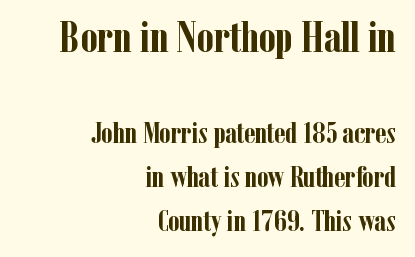
Descenders hang freely into open space. Tall strokes in this sample are plumb rather than angled. Regular leading. Right-aligned paragraph, ragged on the left. The horizontal fit of the characters is conventional and even. Is this a sans? No — the strokes have serifs.
